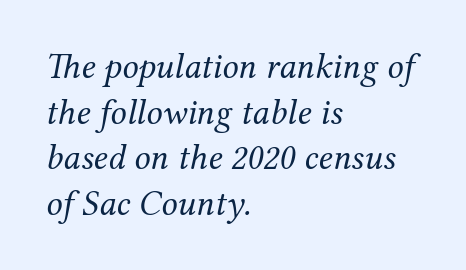
Q: Is the text bold? A: No.
Q: Is the text italic (slanted)? A: Yes, it leans right by about 12 degrees.
Q: Is the typeface a serif or a sans-serif typeface? A: Serif.
Q: Is the text underlined? A: No.
Q: How is the paragraph aligned? A: Left-aligned.
Q: Is the spacing between letters normal or unusually wide? A: Normal.
Q: Is the spacing between lines tight, normal or loose? A: Normal.
Q: Width (condensed, normal, or wide)? A: Normal.
Q: Stroke contrast? A: Medium.
Q: x-height? A: Medium.
Q: Monospaced? A: No.
